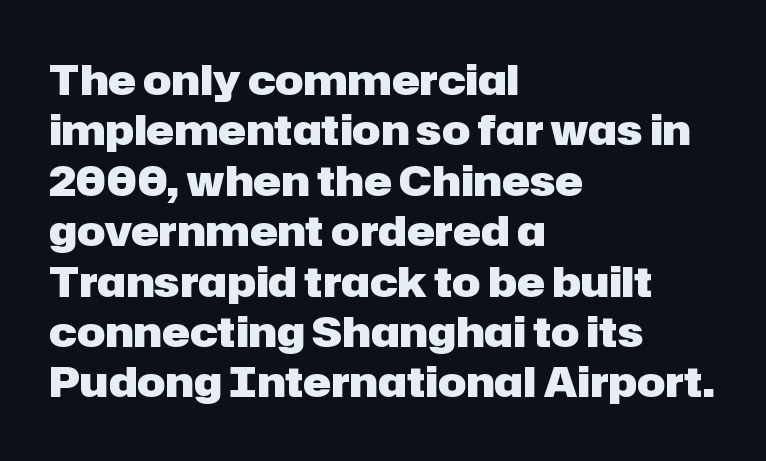
A dark, heavy texture on the line: the type is bold. Anything drawn beneath the words? Only blank space. You could not count columns in this text — the font is proportionally spaced. Between one letter and the next there's only the usual sliver of space.
